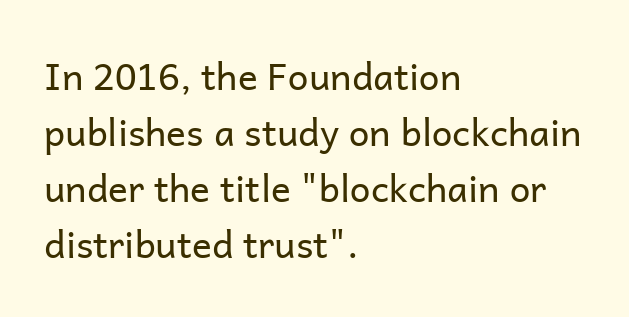
Descenders are the only things crossing below the line. Think of a printed novel: that variable character pitch is what you see here. Evenly set lines give the paragraph a standard silhouette. Caption: face not bold, strokes unweighted. The rag falls on the right side of this text block. The letters stand upright; this is a roman face.
